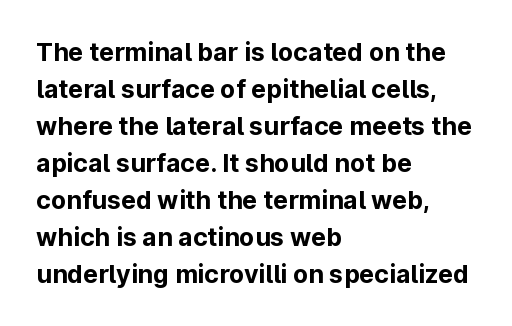
{"italic": "no", "bold": "yes", "underline": "no", "align": "left", "line_spacing": "normal", "line_spacing_ratio": 1.48, "letter_spacing": "normal", "letter_spacing_em": 0.0, "glyph_px": 25}
